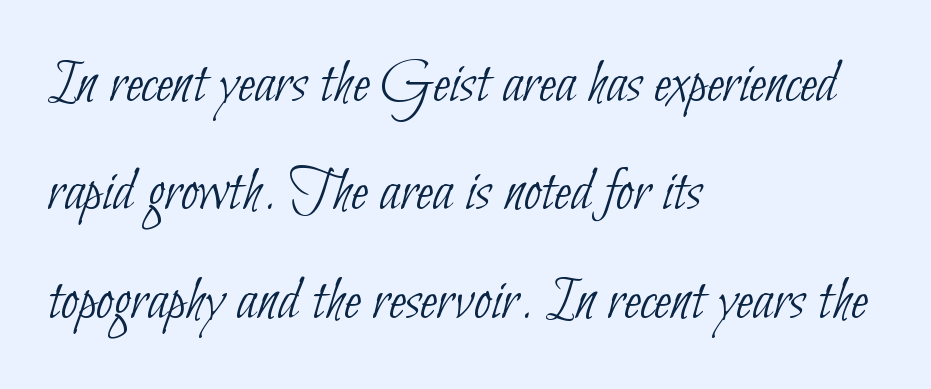
The image shows 62 px thin, condensed sans-serif type; set left-aligned, line spacing 1.75x, normal letter spacing, not underlined; low stroke contrast and a small x-height.
